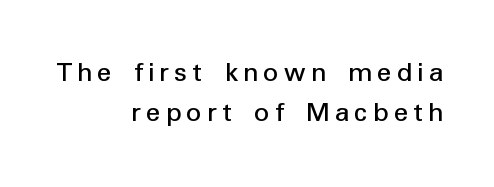
Just letters on the line, the space beneath them empty. Do the letters lean? They stand straight. This rendering employs a face without finishing strokes, i.e., a sans-serif. Does the copy run flush right? Yes — the right margin is perfectly even.
